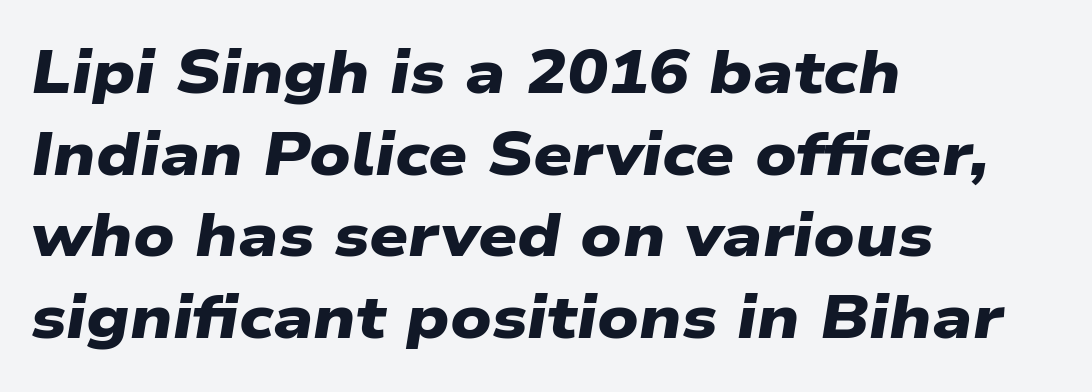
{"serif": "no", "bold": "yes", "weight": "heavy", "width": "wide", "stroke_contrast": "low", "x_height": "medium", "monospaced": "no", "underline": "no", "align": "left", "line_spacing": "normal", "line_spacing_ratio": 1.34, "letter_spacing": "normal", "letter_spacing_em": 0.0, "glyph_px": 61}
